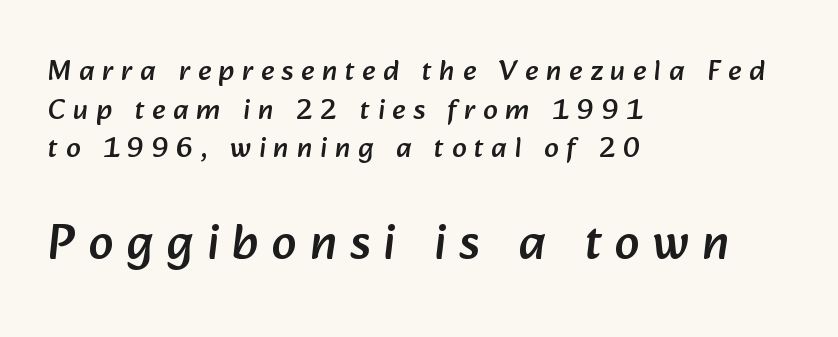
Line beginnings align vertically; line endings do not. The letterforms stand isolated, each surrounded by extra space. Which chunk is bigger? The second one — the bottom block dwarfs the top. Think of a printed novel: that variable character pitch is what you see here. Line spacing here is normal.
